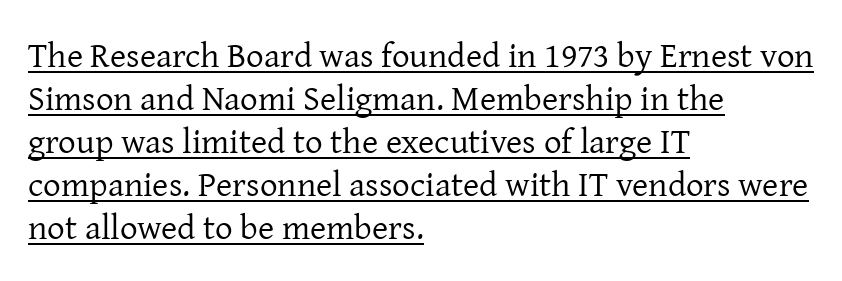
{"serif": "yes", "italic": "no", "bold": "no", "weight": "regular", "width": "normal", "stroke_contrast": "low", "x_height": "medium", "monospaced": "no", "underline": "yes", "align": "left", "line_spacing_ratio": 1.23, "letter_spacing": "normal", "letter_spacing_em": 0.0, "glyph_px": 35}
